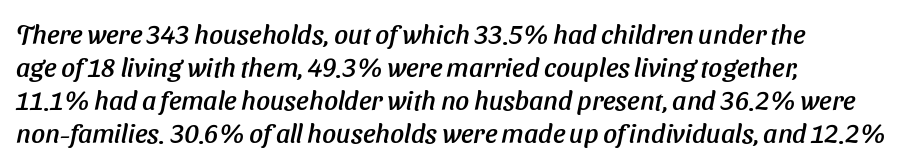
{"underline": "no", "align": "left", "line_spacing_ratio": 1.22, "letter_spacing": "normal", "letter_spacing_em": 0.0, "glyph_px": 27}
